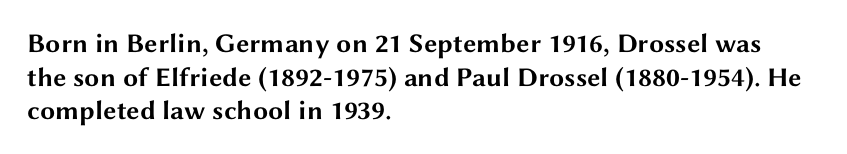
{"italic": "no", "bold": "yes", "underline": "no", "align": "left", "line_spacing": "normal", "line_spacing_ratio": 1.25, "letter_spacing": "normal", "letter_spacing_em": 0.0, "glyph_px": 27}
